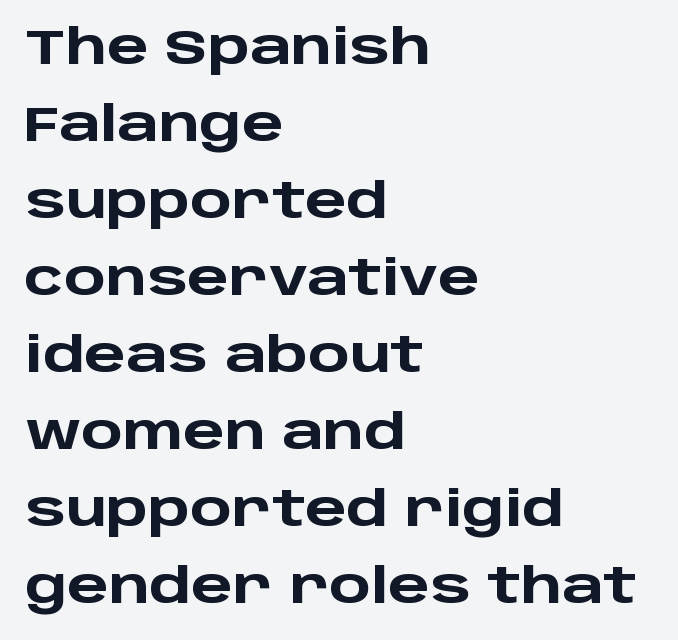
{"serif": "no", "italic": "no", "bold": "yes", "weight": "heavy", "width": "wide", "stroke_contrast": "low", "x_height": "large", "monospaced": "no", "underline": "no", "align": "left", "line_spacing": "normal", "line_spacing_ratio": 1.57, "letter_spacing": "normal", "letter_spacing_em": 0.0, "glyph_px": 49}
